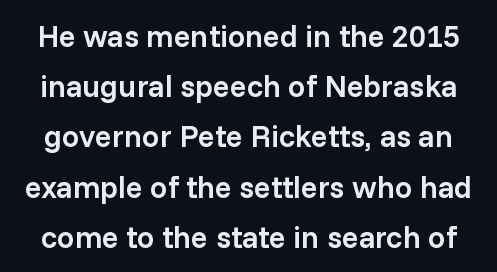
Q: Is the text bold? A: Semi-bold.
Q: Is the text italic (slanted)? A: No, it is upright.
Q: Is the typeface a serif or a sans-serif typeface? A: Sans-serif.
Q: Is the text underlined? A: No.
Q: Is the spacing between letters normal or unusually wide? A: Normal.
Q: Is the spacing between lines tight, normal or loose? A: Normal.
Q: Width (condensed, normal, or wide)? A: Normal.
Q: Stroke contrast? A: Low.
Q: x-height? A: Medium.
Q: Monospaced? A: No.
